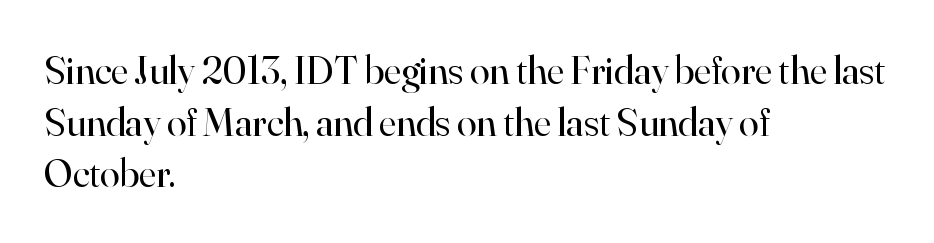
Q: Is the text bold? A: No.
Q: Is the text italic (slanted)? A: No, it is upright.
Q: Is the typeface a serif or a sans-serif typeface? A: Serif.
Q: Is the text underlined? A: No.
Q: How is the paragraph aligned? A: Left-aligned.
Q: Is the spacing between letters normal or unusually wide? A: Normal.
Q: Is the spacing between lines tight, normal or loose? A: Normal.
Q: Width (condensed, normal, or wide)? A: Normal.
Q: Stroke contrast? A: High.
Q: x-height? A: Small.
Q: Monospaced? A: No.
